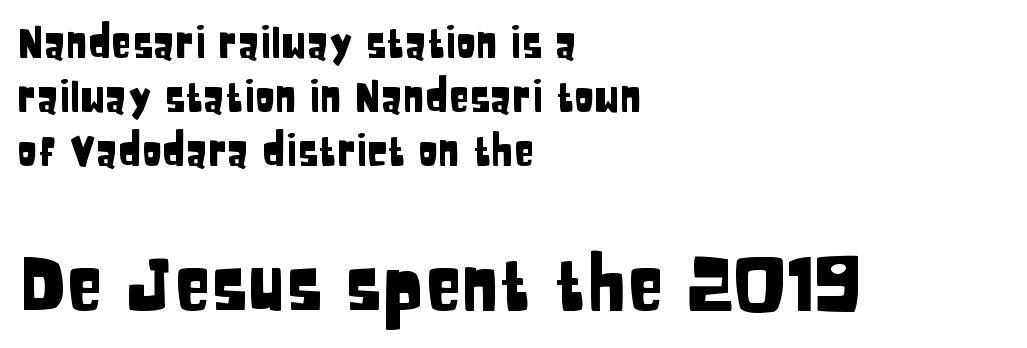
The rag falls on the right side of this text block. Typesetter's note — lower block bumped up in size, upper block left smaller. Anything drawn beneath the words? Only blank space. Spacing verdict: proportional, widths tailored to each character.
